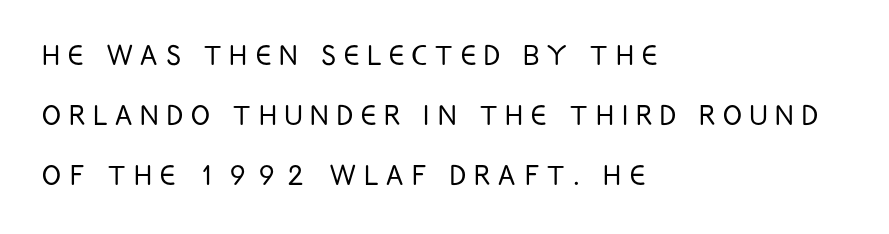
{"serif": "no", "italic": "no", "bold": "no", "weight": "light", "width": "condensed", "stroke_contrast": "low", "x_height": "large", "monospaced": "no", "underline": "no", "align": "left", "line_spacing_ratio": 1.72, "letter_spacing": "wide", "letter_spacing_em": 0.23, "glyph_px": 35}
